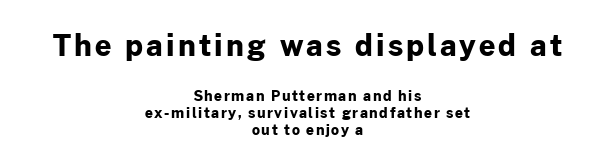
{"serif": "no", "italic": "no", "bold": "yes", "weight": "bold", "width": "normal", "stroke_contrast": "low", "x_height": "medium", "monospaced": "no", "underline": "no", "align": "center", "line_spacing_ratio": 1.23, "larger_block": "first", "size_ratio": 2.07, "glyph_px": 29}
